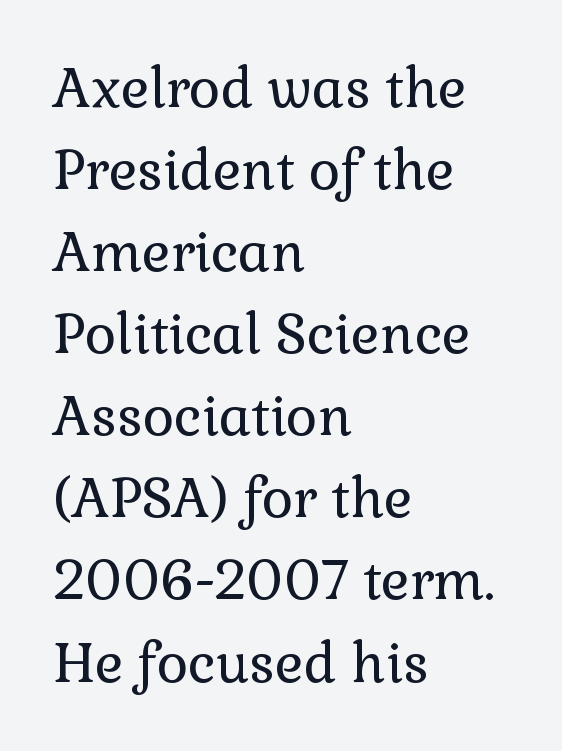
The weight would be labelled regular, book, light, or lighter still. Varying glyph widths throughout — classic text-font behaviour. The words here are not underlined. The paragraph has a hard left edge and a soft right edge. The horizontal fit of the characters is conventional and even.
